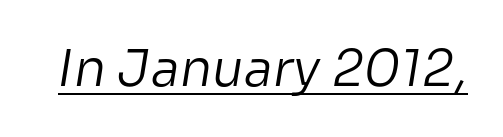
{"serif": "no", "bold": "no", "weight": "regular", "width": "normal", "stroke_contrast": "low", "x_height": "medium", "monospaced": "no", "underline": "yes", "letter_spacing": "normal", "letter_spacing_em": 0.0, "glyph_px": 51}
